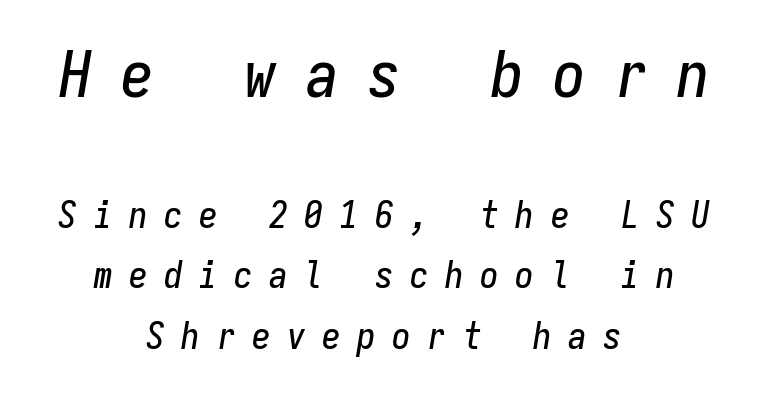
Q: Is the text italic (slanted)? A: Yes, it leans right by about 9 degrees.
Q: Is the text underlined? A: No.
Q: How is the paragraph aligned? A: Centered.
Q: Is the spacing between letters normal or unusually wide? A: Unusually wide.
Q: Is the spacing between lines tight, normal or loose? A: Normal.
Q: Which block of text is set in a larger size, the first (top) or the second (bottom)? A: The first (top) one.
Q: Width (condensed, normal, or wide)? A: Condensed.
Q: Stroke contrast? A: Low.
Q: x-height? A: Medium.
Q: Monospaced? A: Yes.
